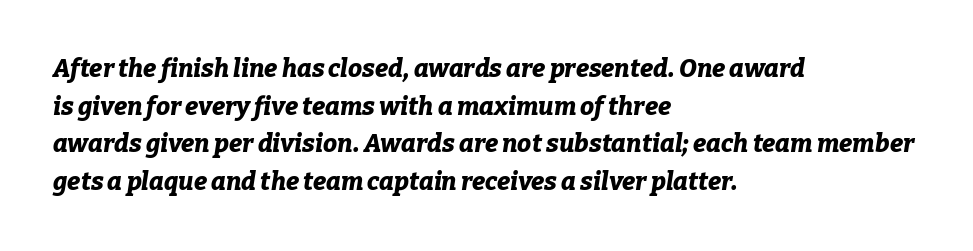
Look at the tracking — it's just the regular setting, nothing added. A full-strength bold gives these letters their thick strokes. The lines in this sample share a left origin and differ only in where they stop. The face used here has a pronounced slope to its letters.
